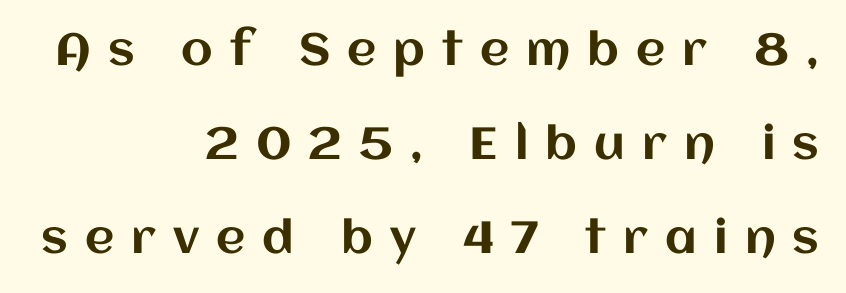
{"italic": "no", "width": "normal", "stroke_contrast": "medium", "x_height": "large", "monospaced": "no", "underline": "no", "align": "right", "line_spacing": "loose", "line_spacing_ratio": 2.09, "letter_spacing": "wide", "letter_spacing_em": 0.38, "glyph_px": 45}
